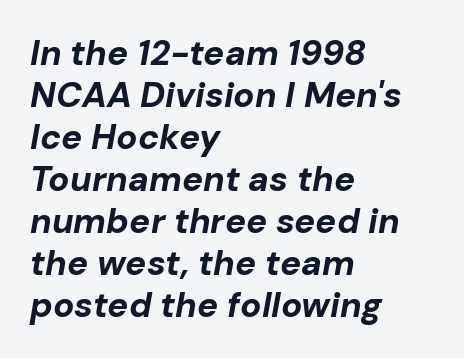
{"italic": "yes", "lean": "right", "slant_degrees": 10, "bold": "yes", "weight": "bold", "width": "normal", "stroke_contrast": "low", "x_height": "medium", "monospaced": "no", "underline": "no", "align": "left", "line_spacing_ratio": 1.2, "letter_spacing": "normal", "letter_spacing_em": 0.0, "glyph_px": 35}
